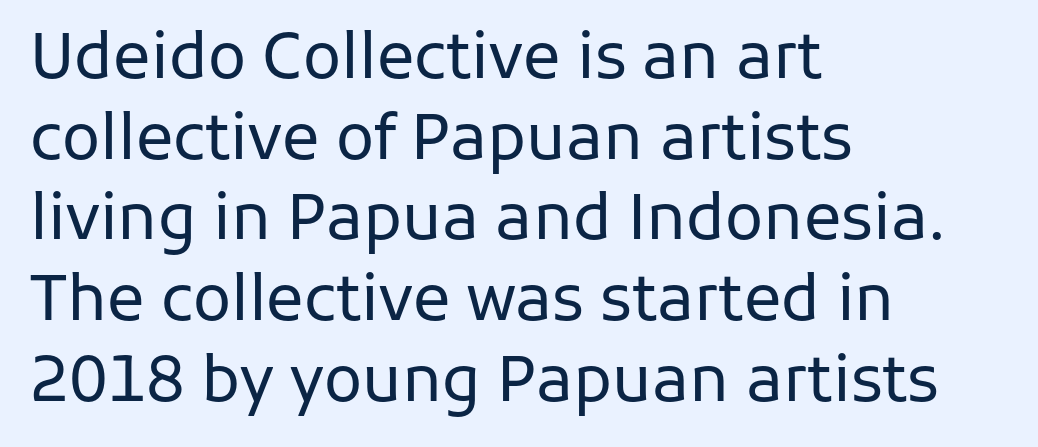
The image shows 63 px regular-weight sans-serif type, upright; set left-aligned, normal line spacing (1.28x), normal letter spacing, not underlined; low stroke contrast and a medium x-height.
